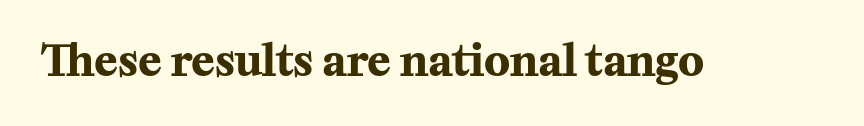
{"serif": "yes", "italic": "no", "bold": "yes", "weight": "bold", "width": "normal", "stroke_contrast": "medium", "x_height": "medium", "monospaced": "no", "underline": "no", "letter_spacing": "normal", "letter_spacing_em": 0.0, "glyph_px": 43}
